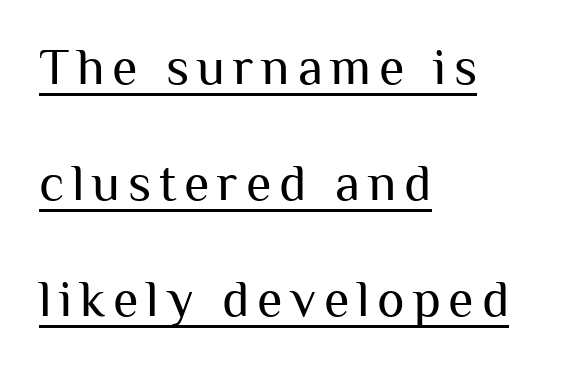
Q: Is the text bold? A: No.
Q: Is the text italic (slanted)? A: No, it is upright.
Q: Is the typeface a serif or a sans-serif typeface? A: Sans-serif.
Q: Is the text underlined? A: Yes.
Q: How is the paragraph aligned? A: Left-aligned.
Q: Is the spacing between lines tight, normal or loose? A: Loose.
Q: Width (condensed, normal, or wide)? A: Normal.
Q: Stroke contrast? A: Medium.
Q: x-height? A: Medium.
Q: Monospaced? A: No.
